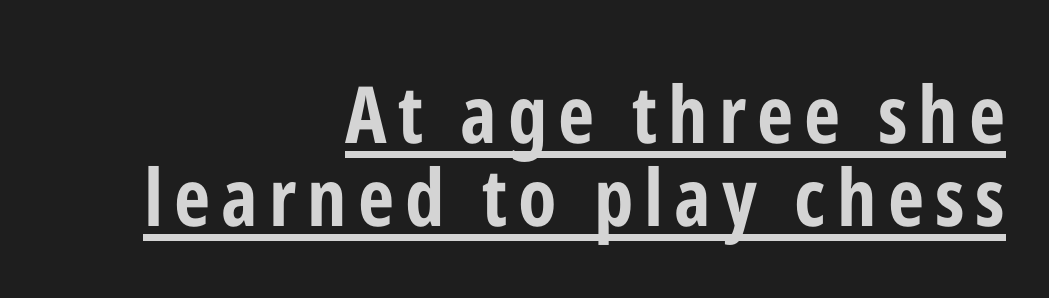
{"serif": "no", "italic": "no", "bold": "yes", "weight": "bold", "width": "condensed", "stroke_contrast": "low", "x_height": "medium", "monospaced": "no", "underline": "yes", "align": "right", "line_spacing": "tight", "line_spacing_ratio": 1.05, "glyph_px": 79}
